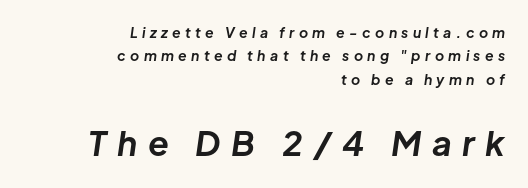
{"italic": "yes", "lean": "right", "slant_degrees": 8, "bold": "yes", "weight": "bold", "width": "normal", "stroke_contrast": "low", "x_height": "medium", "monospaced": "no", "underline": "no", "align": "right", "line_spacing": "normal", "line_spacing_ratio": 1.67, "letter_spacing": "wide", "letter_spacing_em": 0.31, "larger_block": "second", "size_ratio": 2.43, "glyph_px": 34}
